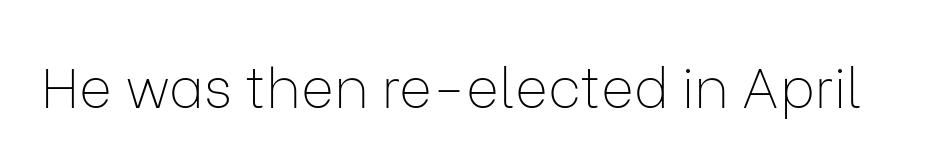
Q: Is the text bold? A: No.
Q: Is the text italic (slanted)? A: No, it is upright.
Q: Is the typeface a serif or a sans-serif typeface? A: Sans-serif.
Q: Is the text underlined? A: No.
Q: Is the spacing between letters normal or unusually wide? A: Normal.
Q: Width (condensed, normal, or wide)? A: Normal.
Q: Stroke contrast? A: Low.
Q: x-height? A: Medium.
Q: Monospaced? A: No.
